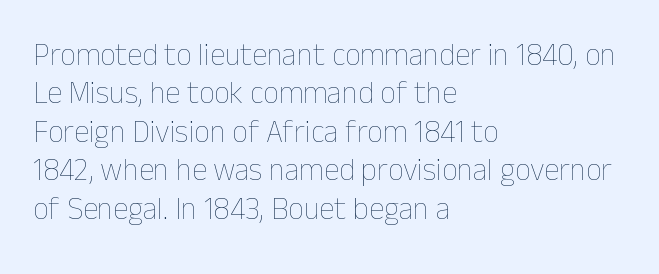
The image shows 31 px thin type, upright; set left-aligned, line spacing 1.24x, normal letter spacing, not underlined; low stroke contrast and a medium x-height.
